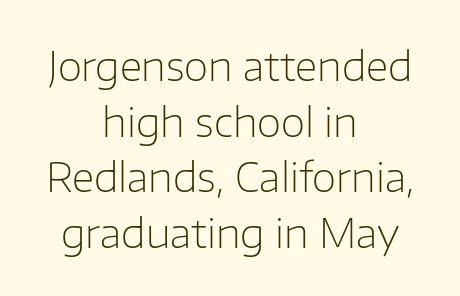
{"serif": "no", "italic": "no", "bold": "no", "weight": "light", "width": "normal", "stroke_contrast": "low", "x_height": "medium", "monospaced": "no", "underline": "no", "align": "center", "line_spacing": "normal", "line_spacing_ratio": 1.39, "letter_spacing": "normal", "letter_spacing_em": 0.0, "glyph_px": 40}
